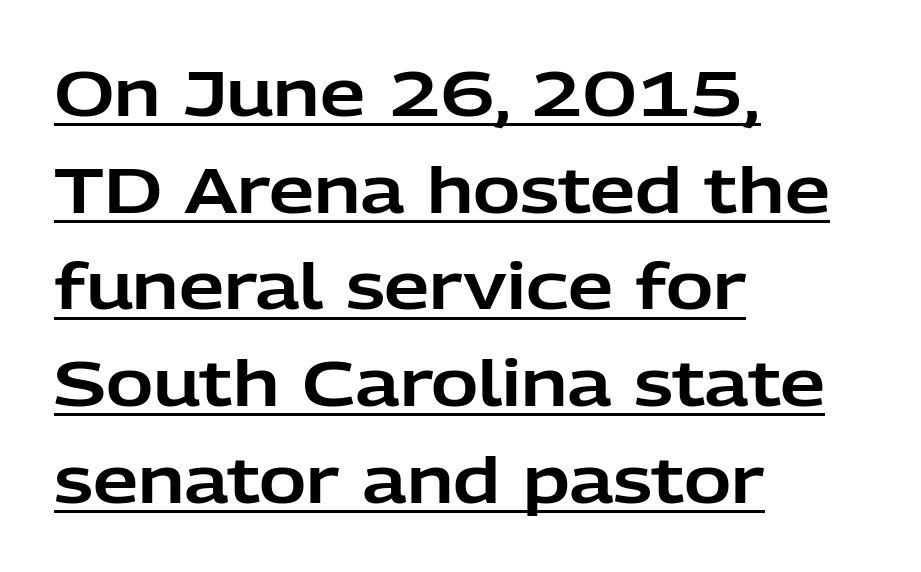
{"serif": "no", "italic": "no", "width": "normal", "stroke_contrast": "low", "x_height": "medium", "monospaced": "no", "underline": "yes", "align": "left", "line_spacing": "normal", "line_spacing_ratio": 1.51, "letter_spacing": "normal", "letter_spacing_em": 0.0, "glyph_px": 64}
